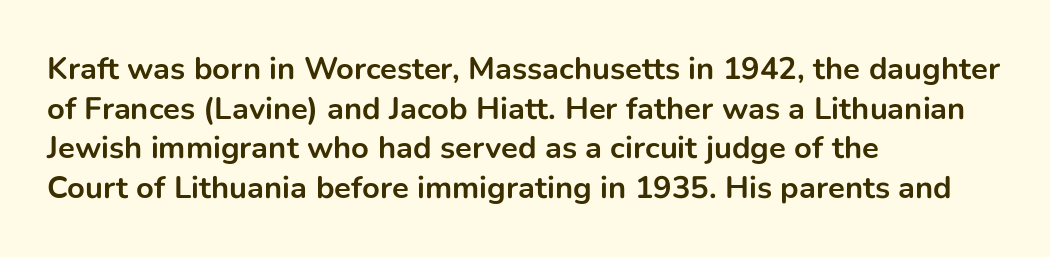
Typographically, this falls in the sans-serif category. Regular leading. Each letter keeps its own natural width here, so spacing adapts to shape. Descenders hang freely into open space. Summary of weight: heavy, a full bold. Quick note: not italic, upright.
